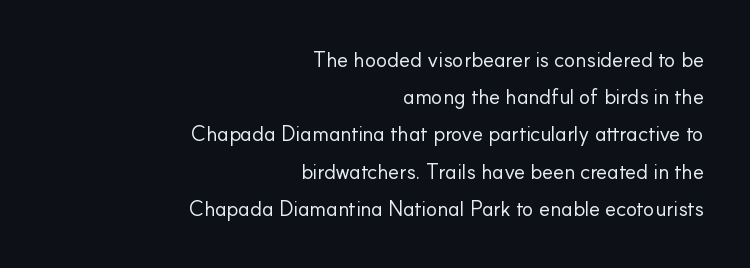
The image shows 21 px text type, upright; set right-aligned, line spacing 1.77x, normal letter spacing, not underlined.
